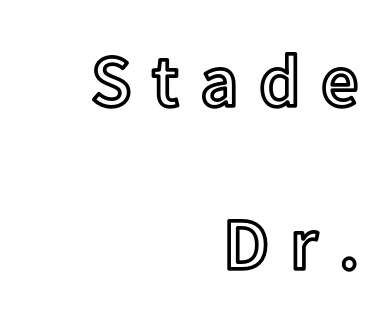
Compared with typical paragraphs, the rows here are farther apart. Type without underlining. Spacing between characters has been opened up far beyond the box default. The compositor pushed each line to the right boundary. The font's upright variant was chosen for this text. Is this a fixed-width face? No — the glyphs have proportional, varying widths.
